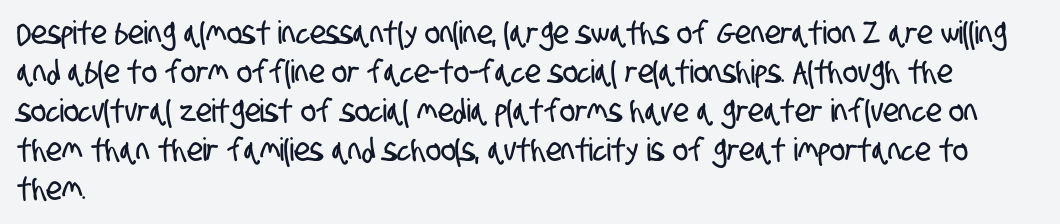
The image shows 32 px condensed sans-serif type; set left-aligned, line spacing 1.22x, normal letter spacing, not underlined; low stroke contrast and a large x-height.
